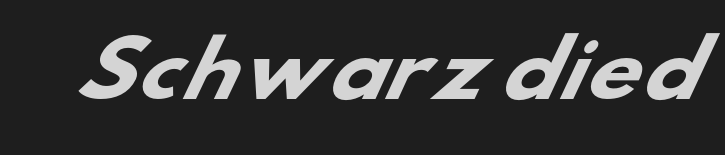
Q: Is the text bold? A: Yes.
Q: Is the typeface a serif or a sans-serif typeface? A: Sans-serif.
Q: Is the text underlined? A: No.
Q: Is the spacing between letters normal or unusually wide? A: Normal.
Q: Width (condensed, normal, or wide)? A: Wide.
Q: Stroke contrast? A: Low.
Q: x-height? A: Small.
Q: Monospaced? A: No.
